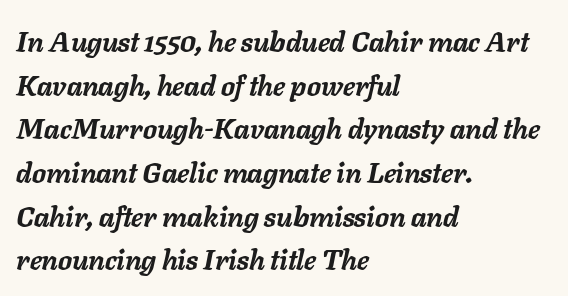
If you measured baseline to baseline, you'd find a middling distance. Bold? Absolutely — the strokes are thick and heavy. Descender tails drop into unmarked territory. Honestly, the letter spacing is just normal — you wouldn't notice it.
